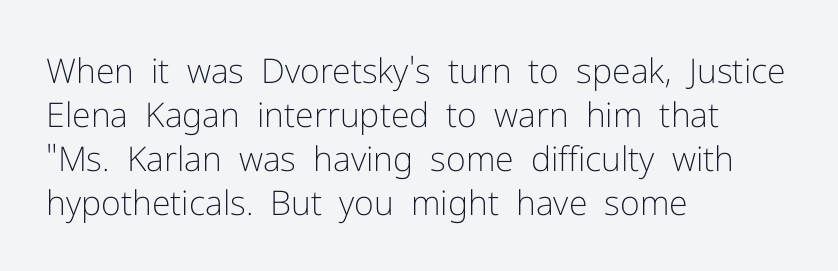
Q: Is the text bold? A: No.
Q: Is the text italic (slanted)? A: No, it is upright.
Q: Is the typeface a serif or a sans-serif typeface? A: Sans-serif.
Q: Is the text underlined? A: No.
Q: How is the paragraph aligned? A: Left-aligned.
Q: Is the spacing between letters normal or unusually wide? A: Normal.
Q: Is the spacing between lines tight, normal or loose? A: Normal.
Q: Width (condensed, normal, or wide)? A: Normal.
Q: Stroke contrast? A: Low.
Q: x-height? A: Medium.
Q: Monospaced? A: No.
